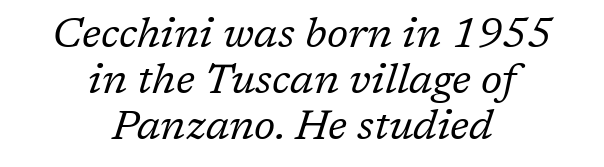
Q: Is the text bold? A: No.
Q: Is the text italic (slanted)? A: Yes, it leans right by about 17 degrees.
Q: Is the typeface a serif or a sans-serif typeface? A: Serif.
Q: Is the text underlined? A: No.
Q: How is the paragraph aligned? A: Centered.
Q: Is the spacing between letters normal or unusually wide? A: Normal.
Q: Is the spacing between lines tight, normal or loose? A: Tight.
Q: Width (condensed, normal, or wide)? A: Normal.
Q: Stroke contrast? A: Low.
Q: x-height? A: Medium.
Q: Monospaced? A: No.
